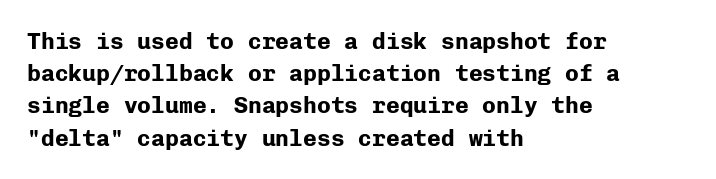
Q: Is the text bold? A: Yes.
Q: Is the text italic (slanted)? A: No, it is upright.
Q: Is the text underlined? A: No.
Q: How is the paragraph aligned? A: Left-aligned.
Q: Is the spacing between letters normal or unusually wide? A: Normal.
Q: Is the spacing between lines tight, normal or loose? A: Normal.
